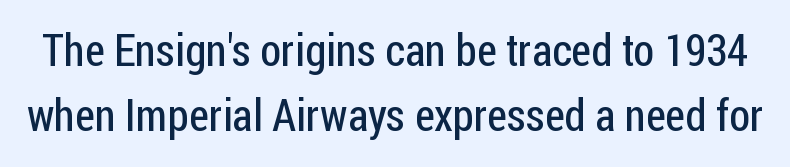
{"serif": "no", "italic": "no", "bold": "no", "weight": "regular", "width": "condensed", "stroke_contrast": "low", "x_height": "medium", "monospaced": "no", "underline": "no", "line_spacing": "normal", "line_spacing_ratio": 1.45, "letter_spacing": "normal", "letter_spacing_em": 0.0, "glyph_px": 45}
